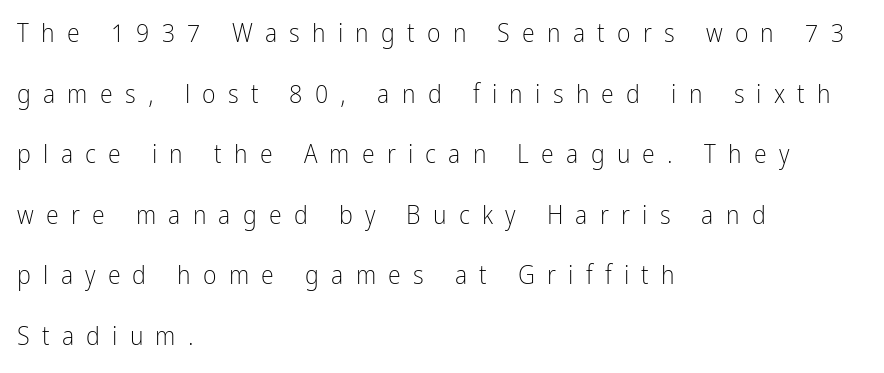
The image shows 26 px text type, upright; set left-aligned, loose line spacing (2.33x), unusually wide letter spacing (+0.47 em), not underlined.
